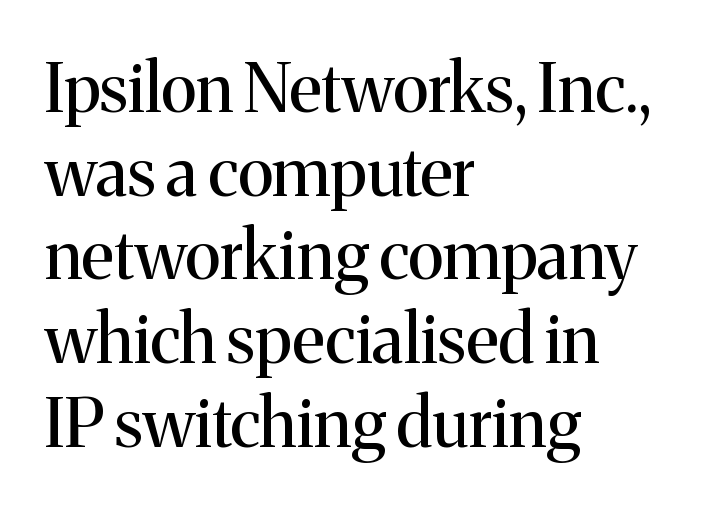
Q: Is the text bold? A: No.
Q: Is the text italic (slanted)? A: No, it is upright.
Q: Is the typeface a serif or a sans-serif typeface? A: Serif.
Q: Is the text underlined? A: No.
Q: How is the paragraph aligned? A: Left-aligned.
Q: Is the spacing between letters normal or unusually wide? A: Normal.
Q: Width (condensed, normal, or wide)? A: Normal.
Q: Stroke contrast? A: Medium.
Q: x-height? A: Medium.
Q: Monospaced? A: No.
